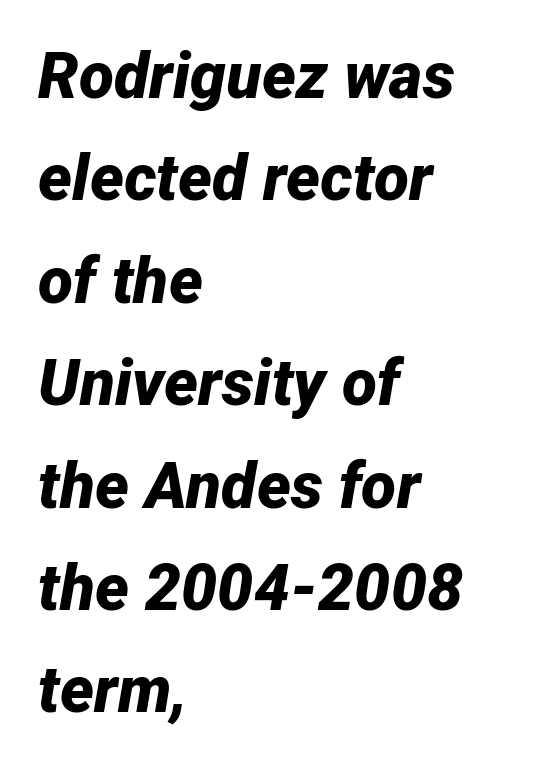
Does the lettering tilt? It does — this is italic. Chunky letters — that's bold for sure. Standard letterfit; no display-style spreading of the glyphs. Looks like regular typesetting: each glyph gets only the width it needs.
